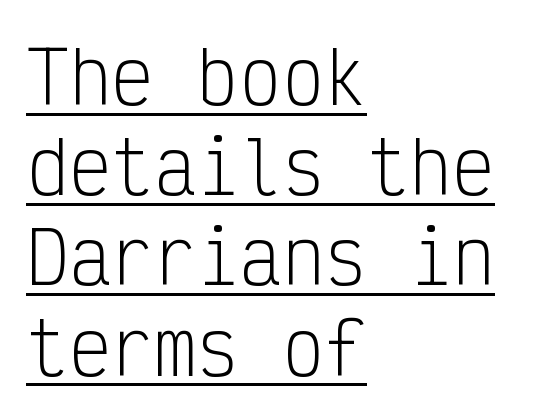
{"serif": "no", "italic": "no", "bold": "no", "weight": "light", "width": "condensed", "stroke_contrast": "low", "x_height": "medium", "monospaced": "yes", "underline": "yes", "align": "left", "line_spacing": "normal", "line_spacing_ratio": 1.27, "letter_spacing": "normal", "letter_spacing_em": 0.0, "glyph_px": 71}
